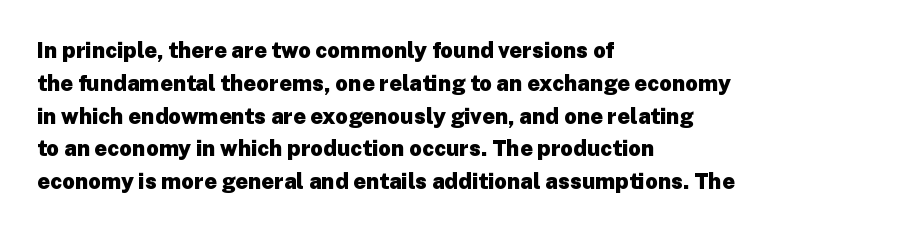
The image shows 22 px bold type, upright; set left-aligned, normal line spacing (1.49x), normal letter spacing, not underlined.
